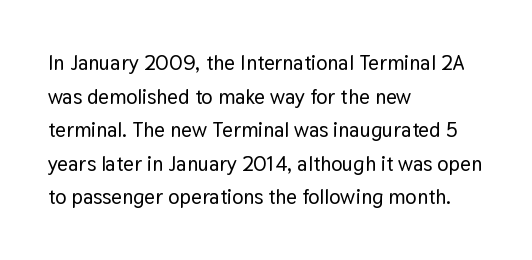
{"italic": "no", "underline": "no", "align": "left", "line_spacing": "normal", "line_spacing_ratio": 1.6, "letter_spacing": "normal", "letter_spacing_em": 0.0, "glyph_px": 21}
